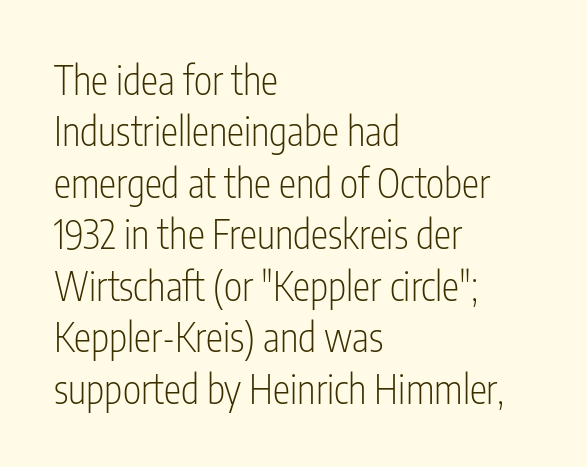
Q: Is the text bold? A: No.
Q: Is the text italic (slanted)? A: No, it is upright.
Q: Is the typeface a serif or a sans-serif typeface? A: Sans-serif.
Q: Is the text underlined? A: No.
Q: How is the paragraph aligned? A: Left-aligned.
Q: Is the spacing between letters normal or unusually wide? A: Normal.
Q: Is the spacing between lines tight, normal or loose? A: Normal.
Q: Width (condensed, normal, or wide)? A: Condensed.
Q: Stroke contrast? A: Low.
Q: x-height? A: Medium.
Q: Monospaced? A: No.
